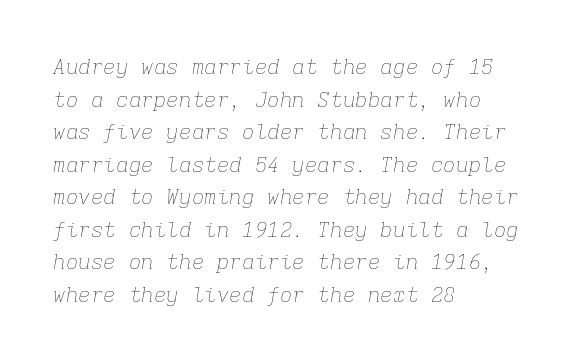
{"italic": "yes", "lean": "right", "slant_degrees": 9, "bold": "no", "underline": "no", "align": "left", "line_spacing": "normal", "line_spacing_ratio": 1.55, "letter_spacing": "normal", "letter_spacing_em": 0.0, "glyph_px": 21}
